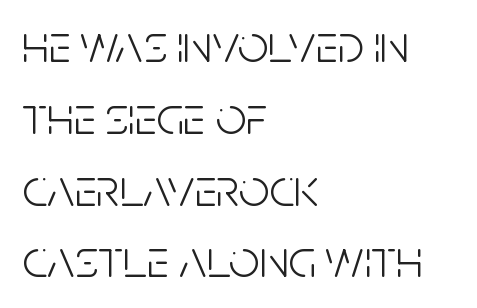
The image shows 54 px light, condensed sans-serif type, upright; set left-aligned, normal line spacing (1.33x), normal letter spacing, not underlined; low stroke contrast and a large x-height.
